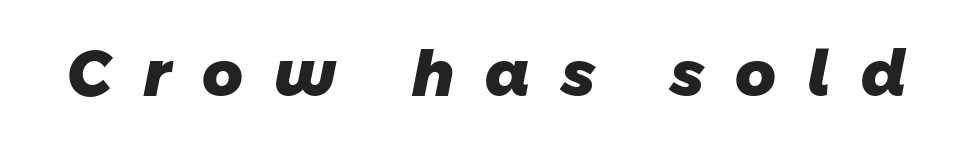
The image shows 63 px heavy sans-serif type; set unusually wide letter spacing (+0.49 em), not underlined; low stroke contrast and a medium x-height.
